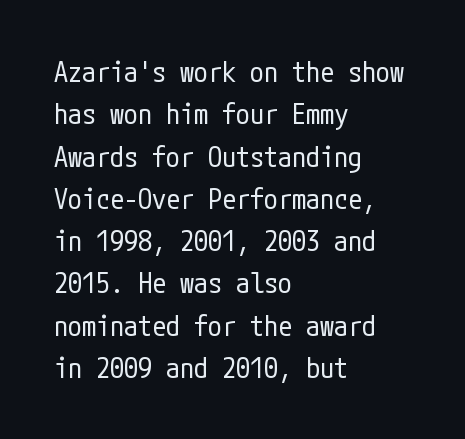
{"serif": "no", "italic": "no", "bold": "no", "weight": "regular", "width": "condensed", "stroke_contrast": "low", "x_height": "medium", "underline": "no", "align": "left", "line_spacing": "normal", "line_spacing_ratio": 1.51, "letter_spacing": "normal", "letter_spacing_em": 0.0, "glyph_px": 28}
